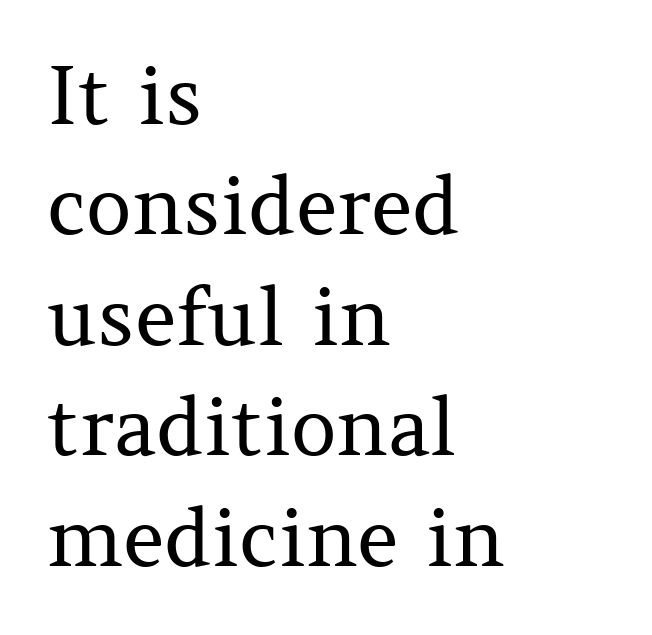
Q: Is the text bold? A: No.
Q: Is the text italic (slanted)? A: No, it is upright.
Q: Is the typeface a serif or a sans-serif typeface? A: Serif.
Q: Is the text underlined? A: No.
Q: How is the paragraph aligned? A: Left-aligned.
Q: Is the spacing between letters normal or unusually wide? A: Normal.
Q: Is the spacing between lines tight, normal or loose? A: Normal.
Q: Width (condensed, normal, or wide)? A: Normal.
Q: Stroke contrast? A: Medium.
Q: x-height? A: Medium.
Q: Monospaced? A: No.
